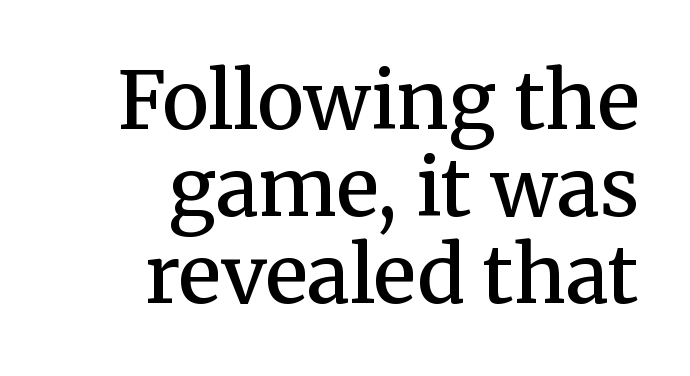
Q: Is the text bold? A: Semi-bold.
Q: Is the text italic (slanted)? A: No, it is upright.
Q: Is the typeface a serif or a sans-serif typeface? A: Serif.
Q: Is the text underlined? A: No.
Q: How is the paragraph aligned? A: Right-aligned.
Q: Is the spacing between letters normal or unusually wide? A: Normal.
Q: Is the spacing between lines tight, normal or loose? A: Tight.
Q: Width (condensed, normal, or wide)? A: Normal.
Q: Stroke contrast? A: Medium.
Q: x-height? A: Medium.
Q: Monospaced? A: No.
